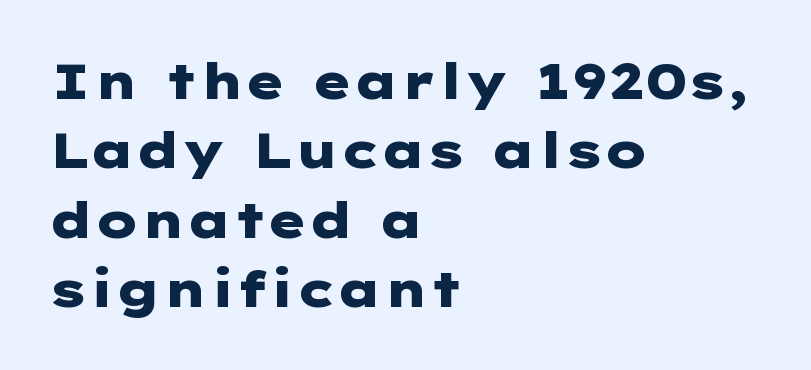
The glyphs are unaccompanied by any horizontal stroke below them. Default kerning and tracking; the words read as compact shapes. Rows of type keep a routine distance in the vertical direction. The specimen reads as upright at a glance.
